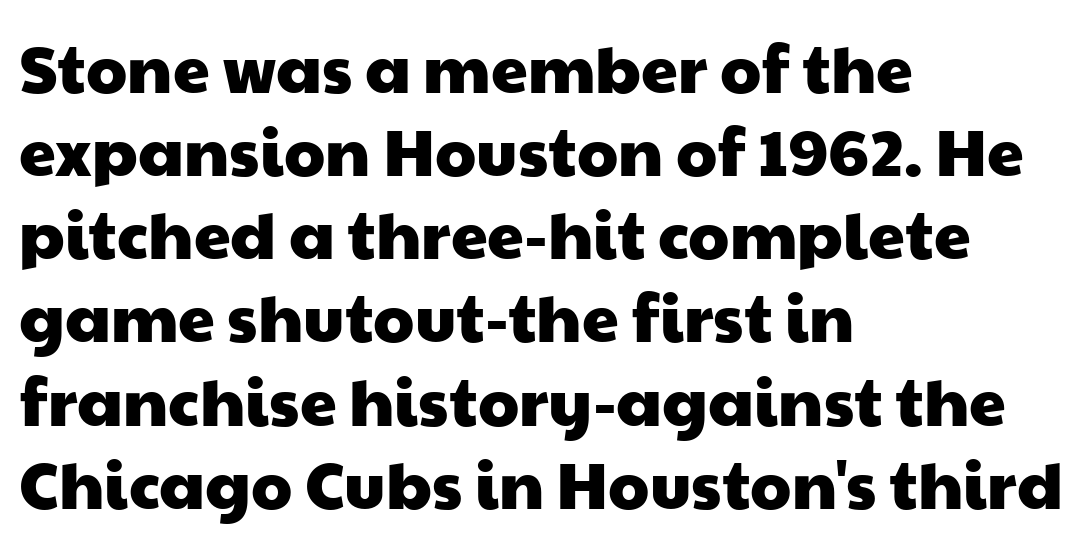
Nothing unusual about the tracking: characters are spaced as the font intends. Where is the straight margin? On the left. The gap between lines stays unmarked. Compared with typical paragraphs, the rows here are spaced about the same. You can tell from the bare stems that sans-serif type was used. Each letter keeps its own natural width here, so spacing adapts to shape.
